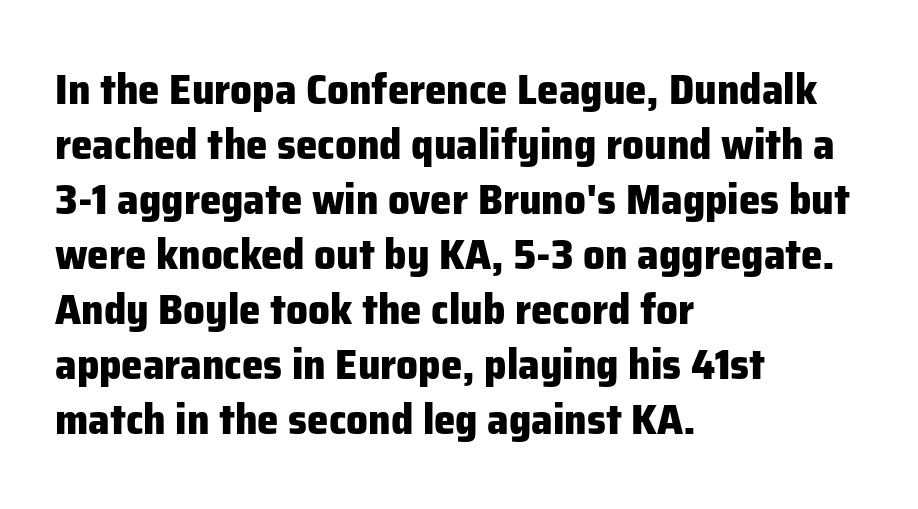
{"serif": "no", "italic": "no", "bold": "yes", "weight": "heavy", "width": "normal", "stroke_contrast": "low", "x_height": "medium", "monospaced": "no", "underline": "no", "align": "left", "line_spacing": "normal", "line_spacing_ratio": 1.28, "letter_spacing": "normal", "letter_spacing_em": 0.0, "glyph_px": 43}
